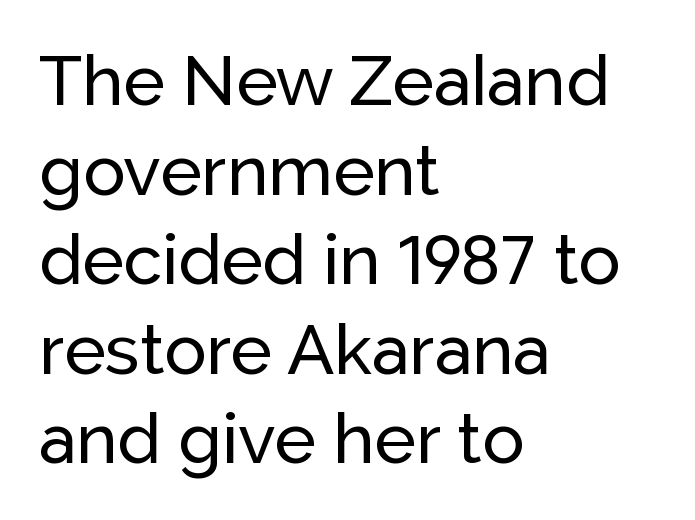
Q: Is the text italic (slanted)? A: No, it is upright.
Q: Is the typeface a serif or a sans-serif typeface? A: Sans-serif.
Q: Is the text underlined? A: No.
Q: How is the paragraph aligned? A: Left-aligned.
Q: Is the spacing between letters normal or unusually wide? A: Normal.
Q: Is the spacing between lines tight, normal or loose? A: Normal.
Q: Width (condensed, normal, or wide)? A: Normal.
Q: Stroke contrast? A: Low.
Q: x-height? A: Medium.
Q: Monospaced? A: No.
